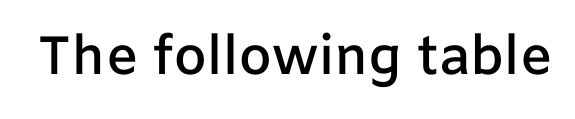
The image shows 54 px semibold sans-serif type, upright; set normal letter spacing, not underlined; low stroke contrast and a medium x-height.
